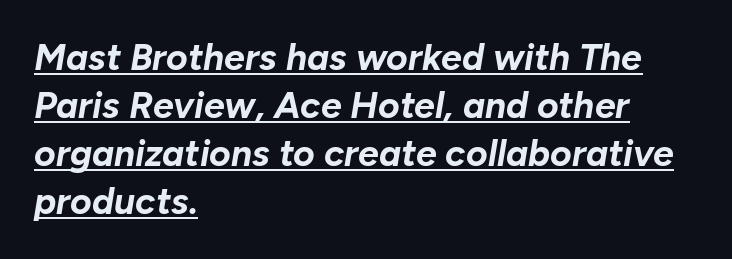
The typesetter chose a ragged-right arrangement here. The letters are slanted; this is an italic face. Spacing between characters is what you'd get straight out of the box. Reading down the column, the eye jumps a familiar distance to each next line.
